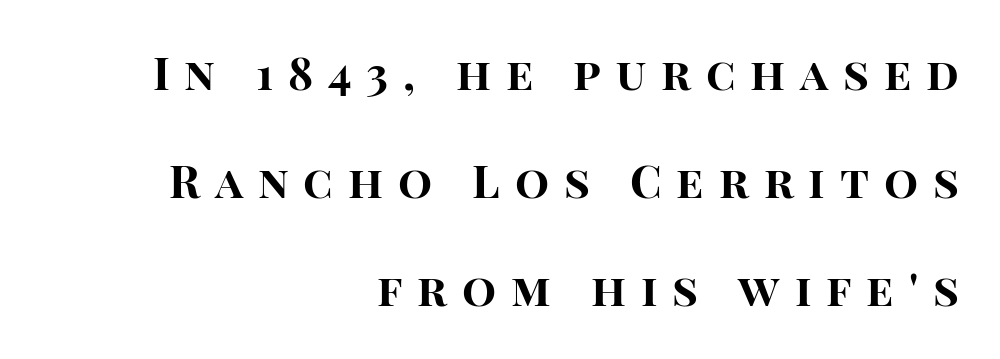
{"serif": "no", "italic": "no", "bold": "yes", "weight": "bold", "width": "normal", "stroke_contrast": "high", "x_height": "large", "monospaced": "no", "underline": "no", "align": "right", "line_spacing": "loose", "line_spacing_ratio": 2.4, "letter_spacing": "wide", "letter_spacing_em": 0.33, "glyph_px": 45}
